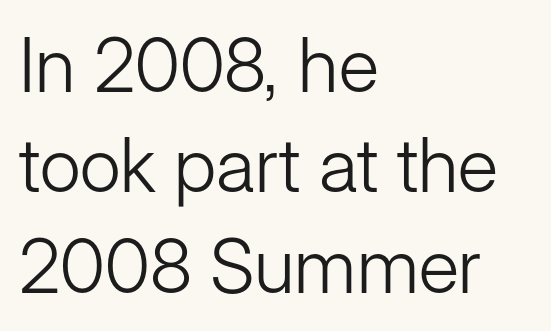
No heavy texture on the line: the type isn't bold. These lines are set flush left with a ragged right edge. The letters advance in unequal steps, a hallmark of proportional type. Plain, unruled lines of type. The face used here is rendered with its standard letterfit.
